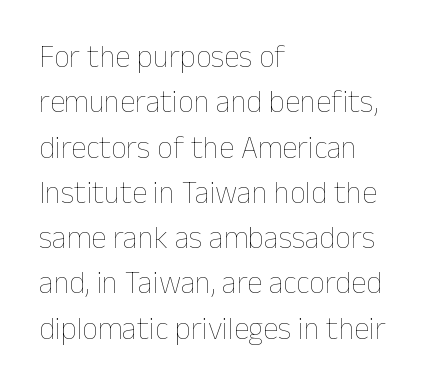
Q: Is the text bold? A: No.
Q: Is the text italic (slanted)? A: No, it is upright.
Q: Is the text underlined? A: No.
Q: How is the paragraph aligned? A: Left-aligned.
Q: Is the spacing between letters normal or unusually wide? A: Normal.
Q: Is the spacing between lines tight, normal or loose? A: Normal.
Q: Width (condensed, normal, or wide)? A: Normal.
Q: Stroke contrast? A: Low.
Q: x-height? A: Medium.
Q: Monospaced? A: No.
